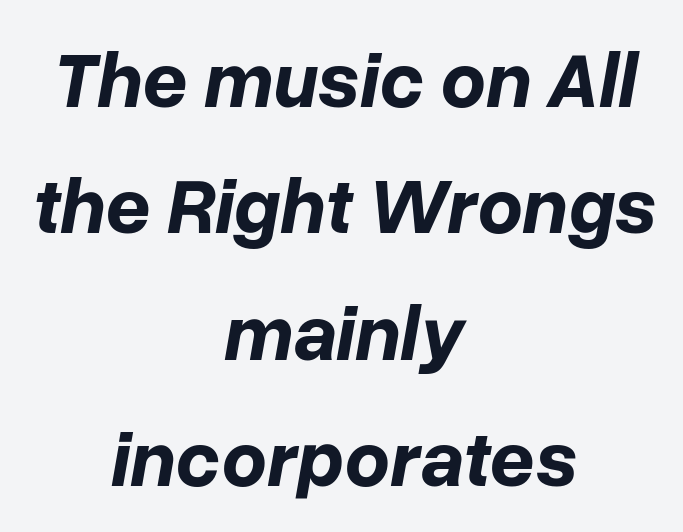
What stands out about the letter spacing? Nothing — it is the standard amount. Do the characters align in a grid? No, the font is proportional. Nobody drew a line under any word here. Leading: standard.
